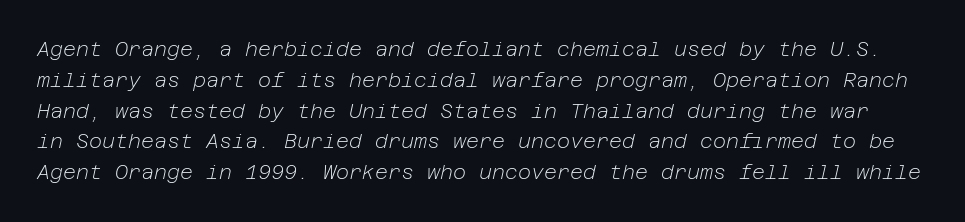
Descenders are the only things crossing below the line. Letter spacing: default. The passage shown stacks its lines at a standard gap. Is this a heavy cut? Hardly; it is regular or lighter.
